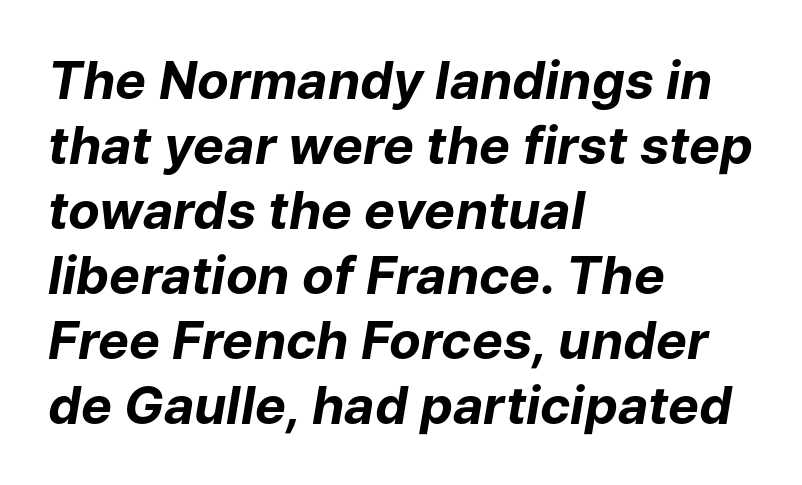
Q: Is the text bold? A: Yes.
Q: Is the text italic (slanted)? A: Yes, it leans right by about 9 degrees.
Q: Is the text underlined? A: No.
Q: How is the paragraph aligned? A: Left-aligned.
Q: Is the spacing between letters normal or unusually wide? A: Normal.
Q: Is the spacing between lines tight, normal or loose? A: Normal.
Q: Width (condensed, normal, or wide)? A: Normal.
Q: Stroke contrast? A: Low.
Q: x-height? A: Medium.
Q: Monospaced? A: No.
